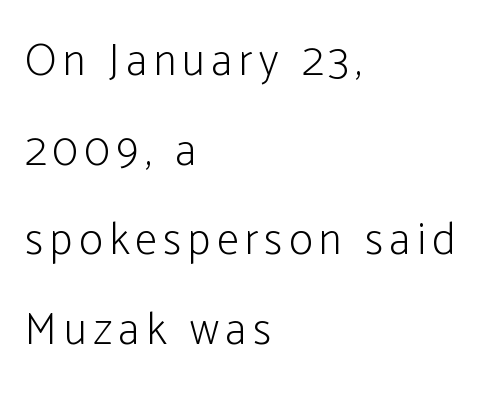
{"serif": "no", "italic": "no", "bold": "no", "weight": "light", "width": "condensed", "stroke_contrast": "low", "x_height": "medium", "monospaced": "no", "underline": "no", "align": "left", "line_spacing": "loose", "line_spacing_ratio": 1.99, "glyph_px": 45}
